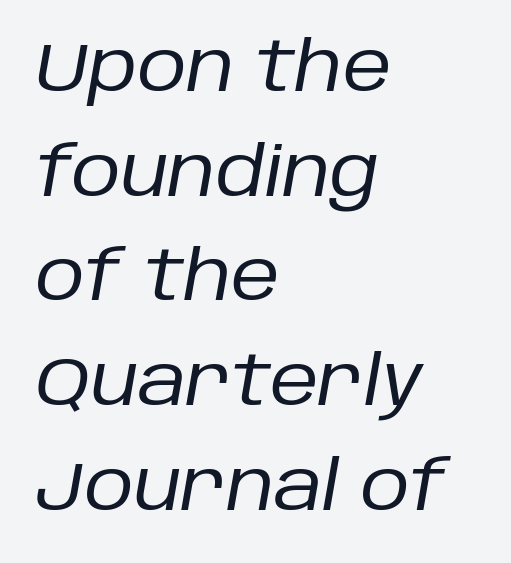
Q: Is the text bold? A: No.
Q: Is the text italic (slanted)? A: Yes, it leans right by about 10 degrees.
Q: Is the text underlined? A: No.
Q: How is the paragraph aligned? A: Left-aligned.
Q: Is the spacing between letters normal or unusually wide? A: Normal.
Q: Is the spacing between lines tight, normal or loose? A: Normal.
Q: Width (condensed, normal, or wide)? A: Normal.
Q: Stroke contrast? A: Low.
Q: x-height? A: Large.
Q: Monospaced? A: No.
